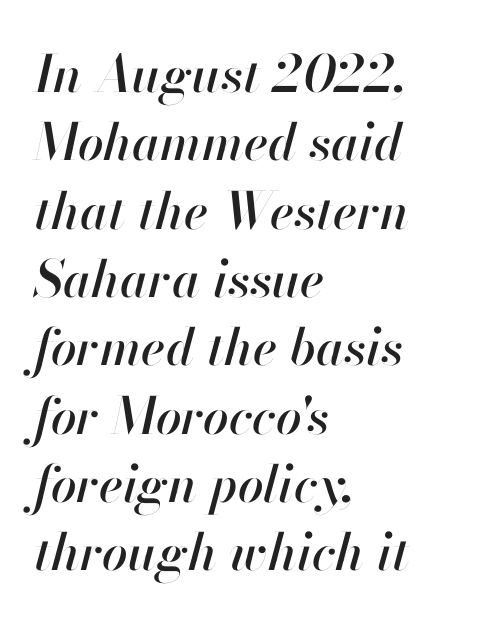
Q: Is the text italic (slanted)? A: Yes, it leans right by about 13 degrees.
Q: Is the text underlined? A: No.
Q: How is the paragraph aligned? A: Left-aligned.
Q: Is the spacing between letters normal or unusually wide? A: Normal.
Q: Is the spacing between lines tight, normal or loose? A: Normal.
Q: Width (condensed, normal, or wide)? A: Normal.
Q: Stroke contrast? A: High.
Q: x-height? A: Small.
Q: Monospaced? A: No.
